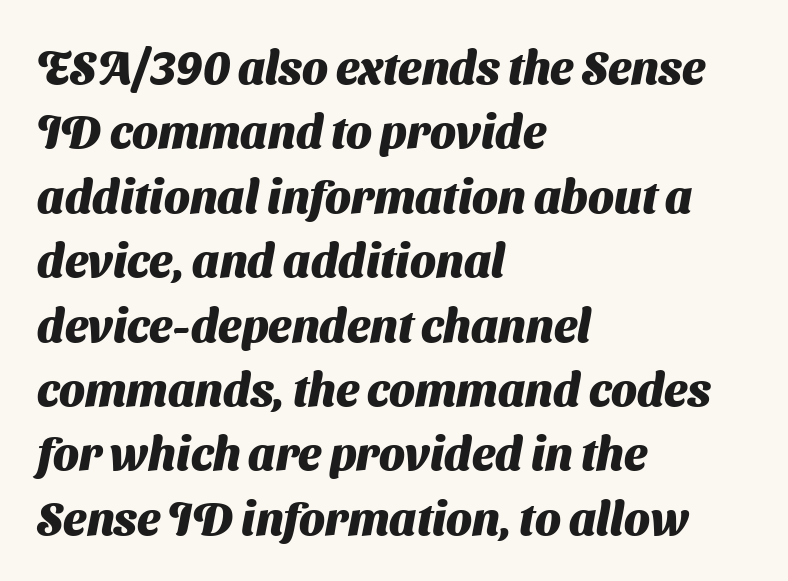
{"serif": "no", "bold": "yes", "weight": "heavy", "width": "normal", "stroke_contrast": "medium", "x_height": "medium", "monospaced": "no", "underline": "no", "align": "left", "line_spacing": "normal", "line_spacing_ratio": 1.4, "letter_spacing": "normal", "letter_spacing_em": 0.0, "glyph_px": 46}
